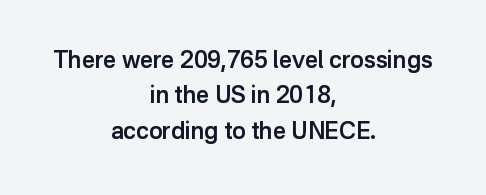
The image shows 23 px text type, upright; set centered, normal line spacing (1.54x), normal letter spacing, not underlined.
